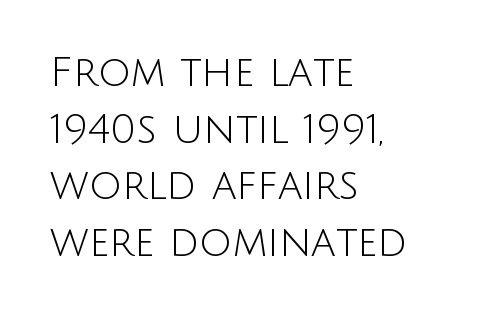
The image shows 41 px light sans-serif type, upright; set left-aligned, normal line spacing (1.38x), normal letter spacing, not underlined; low stroke contrast and a large x-height.
